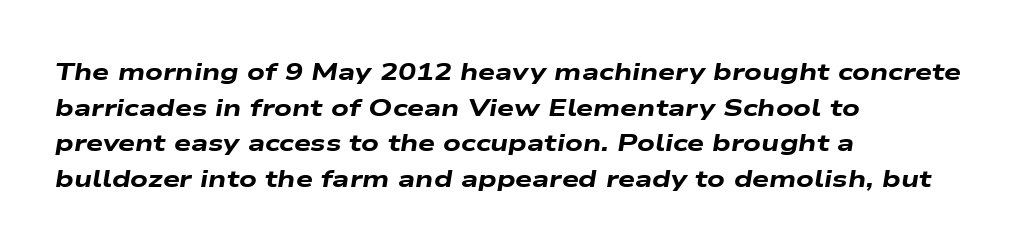
{"italic": "yes", "lean": "right", "slant_degrees": 9, "bold": "yes", "underline": "no", "align": "left", "line_spacing": "normal", "line_spacing_ratio": 1.48, "letter_spacing": "normal", "letter_spacing_em": 0.0, "glyph_px": 24}
